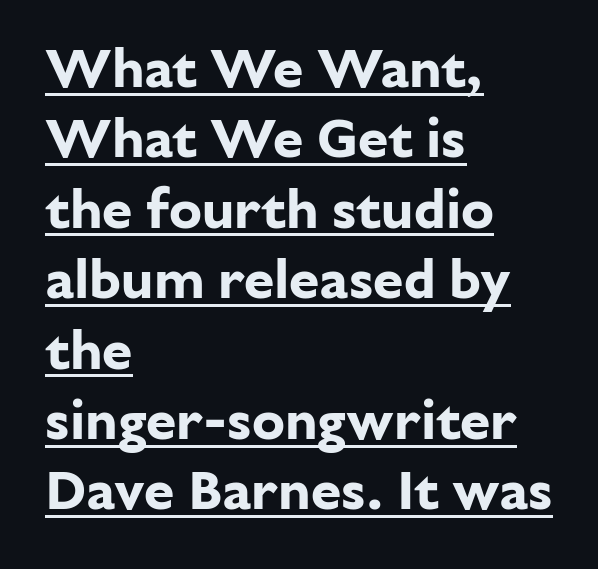
Q: Is the text bold? A: Yes.
Q: Is the text italic (slanted)? A: No, it is upright.
Q: Is the typeface a serif or a sans-serif typeface? A: Sans-serif.
Q: Is the text underlined? A: Yes.
Q: How is the paragraph aligned? A: Left-aligned.
Q: Is the spacing between letters normal or unusually wide? A: Normal.
Q: Is the spacing between lines tight, normal or loose? A: Normal.
Q: Width (condensed, normal, or wide)? A: Normal.
Q: Stroke contrast? A: Low.
Q: x-height? A: Medium.
Q: Monospaced? A: No.
